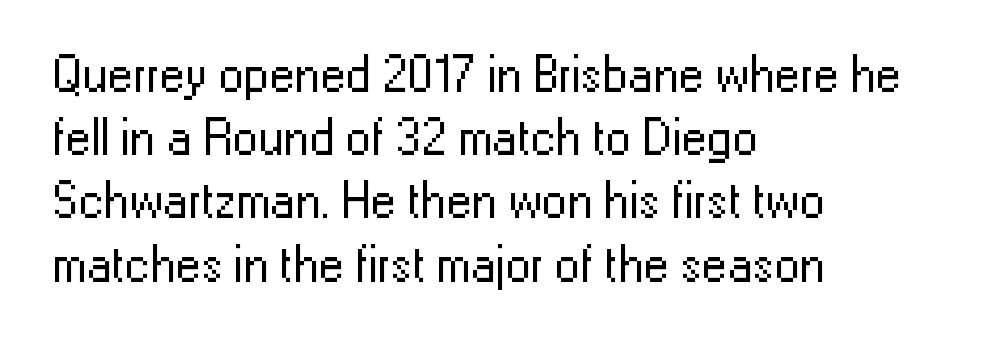
The image shows 51 px regular-weight sans-serif type, upright; set left-aligned, line spacing 1.24x, normal letter spacing, not underlined; low stroke contrast and a medium x-height.
